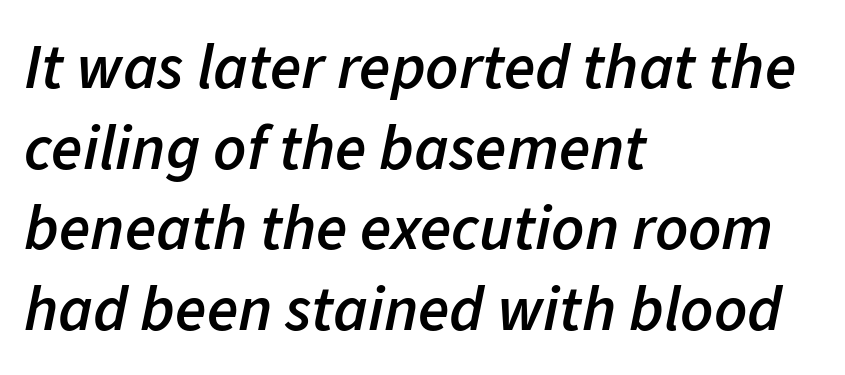
{"italic": "yes", "lean": "right", "slant_degrees": 11, "bold": "semi", "weight": "semibold", "width": "normal", "stroke_contrast": "low", "x_height": "medium", "monospaced": "no", "underline": "no", "align": "left", "line_spacing": "normal", "line_spacing_ratio": 1.26, "letter_spacing": "normal", "letter_spacing_em": 0.0, "glyph_px": 64}
